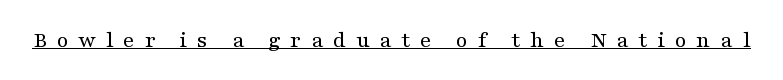
In terms of letterspacing, this is a distinctly airy, spread setting. Nothing heavy about these letters — not bold at all. Italic: no, the glyphs are upright roman. In designer terms, the underline attribute is active on this setting.
